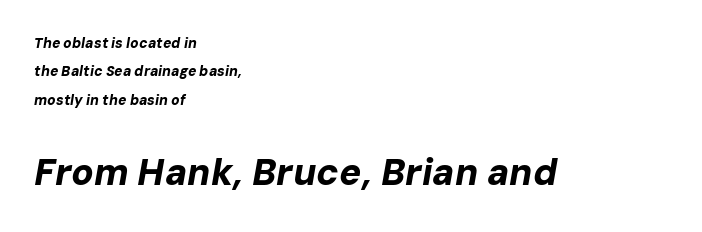
The image shows 37 px bold type, italic (leaning right); set left-aligned, loose line spacing (2.02x), normal letter spacing, not underlined; the second (bottom) block is 2.64x larger; low stroke contrast and a medium x-height.
